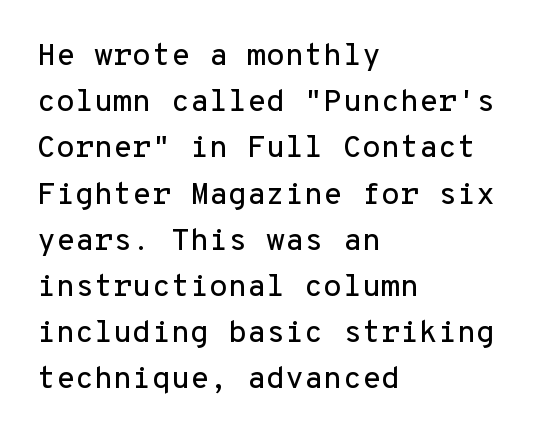
Reading down the block, your eye returns to a fixed left position each line. Any mark beneath the type? The region is blank. The specimen reads as upright at a glance. These lines are rendered in a fixed-pitch font. The face used here is rendered with its standard letterfit.
